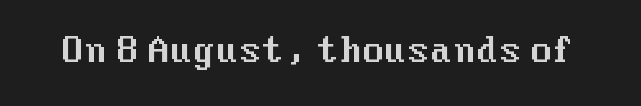
Q: Is the text italic (slanted)? A: No, it is upright.
Q: Is the typeface a serif or a sans-serif typeface? A: Sans-serif.
Q: Is the text underlined? A: No.
Q: Is the spacing between letters normal or unusually wide? A: Normal.
Q: Width (condensed, normal, or wide)? A: Normal.
Q: Stroke contrast? A: Medium.
Q: x-height? A: Medium.
